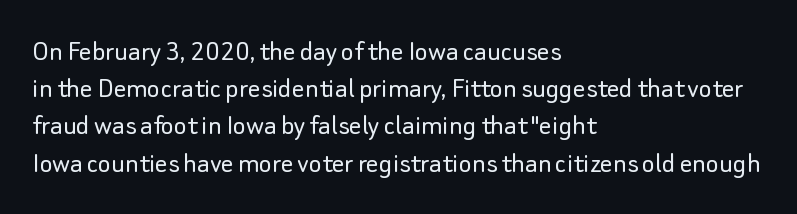
The ragged edge is on the right, which tells us the setting is flush left. The letters sit at their default tracking, neither squeezed nor spread. Does the type have serifs? No, each stem ends abruptly. Is this a fixed-width face? No — the glyphs have proportional, varying widths. A bare baseline throughout the passage.
